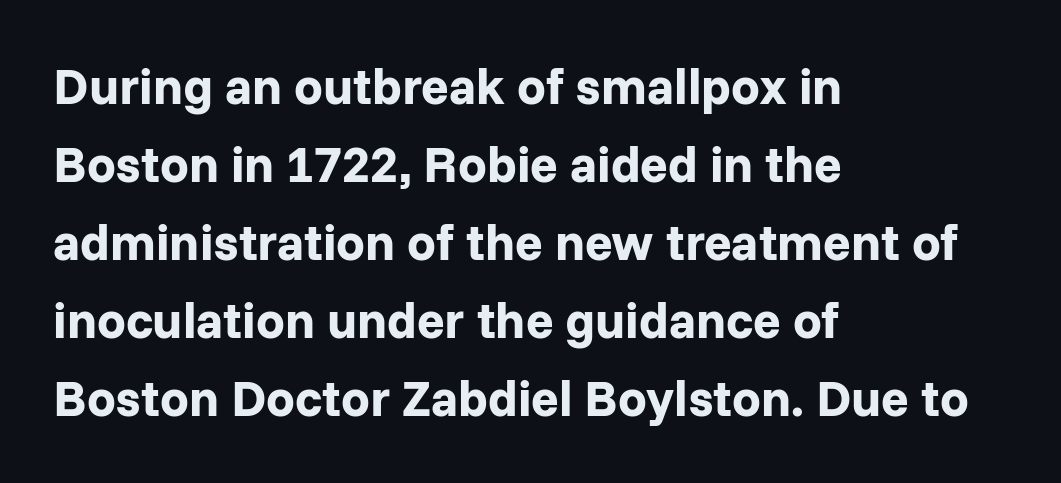
The strokes are fattened all the way to bold. Anything drawn beneath the words? Only blank space. Classification — sans serif. The letterforms sit shoulder to shoulder at normal distance.
